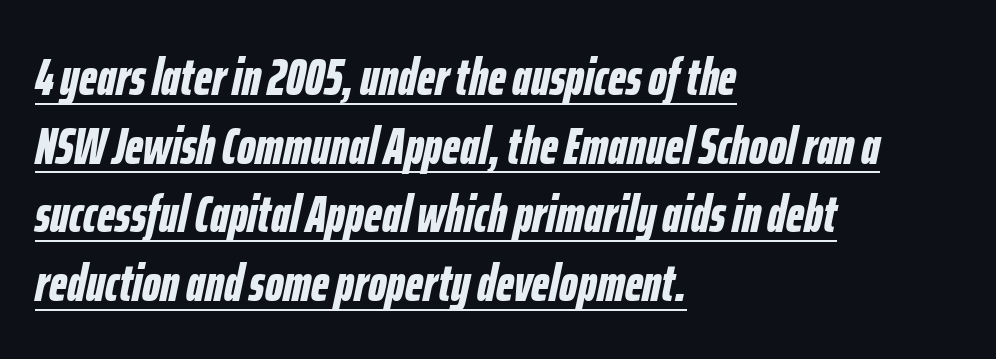
The typesetter chose a ragged-right arrangement here. What decoration does the sample have? An underline. The rendering uses natural spacing where letterforms have individual widths. The glyphs look as if they've been sheared to an angle. Interline gaps are of average width in this sample. In terms of weight, the rendering is a true, heavy bold.
